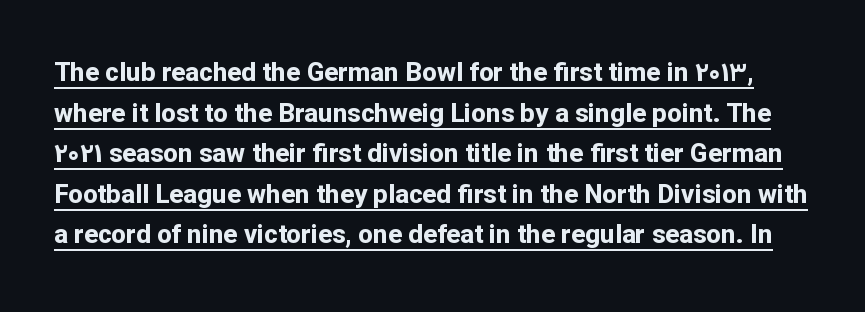
{"italic": "no", "bold": "yes", "underline": "yes", "line_spacing": "normal", "line_spacing_ratio": 1.56, "letter_spacing": "normal", "letter_spacing_em": 0.0, "glyph_px": 26}
